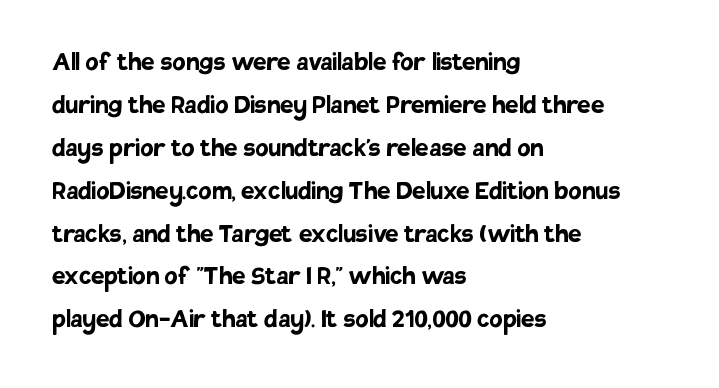
The image shows 30 px semibold sans-serif type, upright; set left-aligned, normal line spacing (1.43x), normal letter spacing, not underlined; low stroke contrast and a large x-height.
